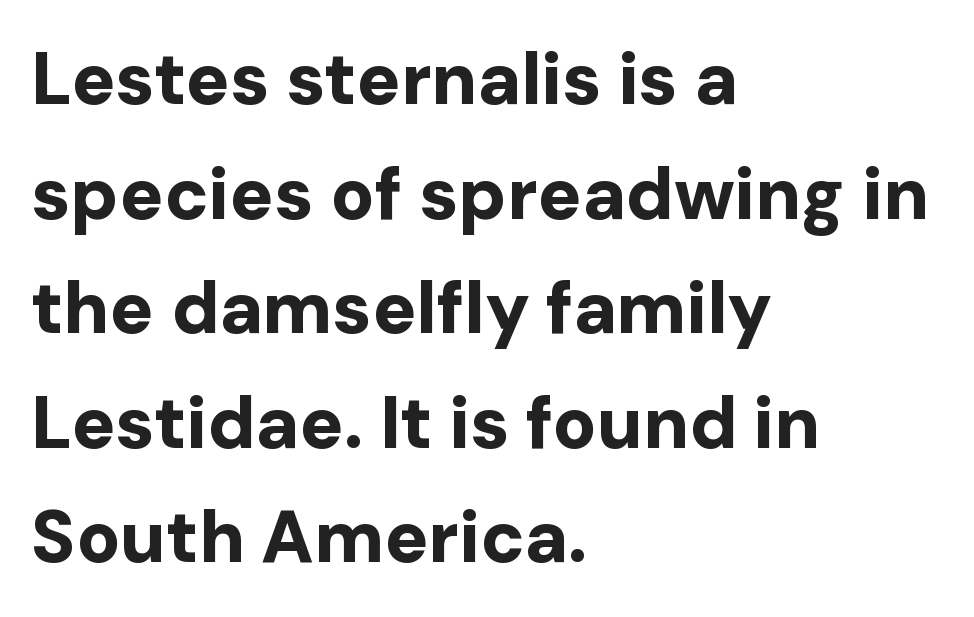
The image shows 73 px bold sans-serif type, upright; set left-aligned, normal line spacing (1.57x), normal letter spacing, not underlined; low stroke contrast and a medium x-height.
